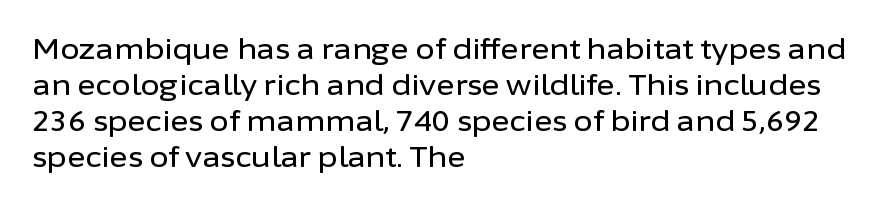
The image shows 28 px sans-serif type, upright; set left-aligned, normal line spacing (1.28x), normal letter spacing, not underlined; low stroke contrast and a medium x-height.
